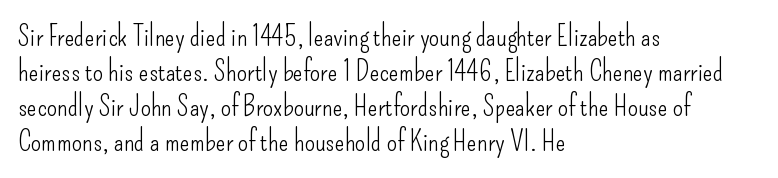
The image shows 29 px light, condensed sans-serif type, upright; set left-aligned, line spacing 1.21x, normal letter spacing, not underlined; low stroke contrast and a small x-height.
